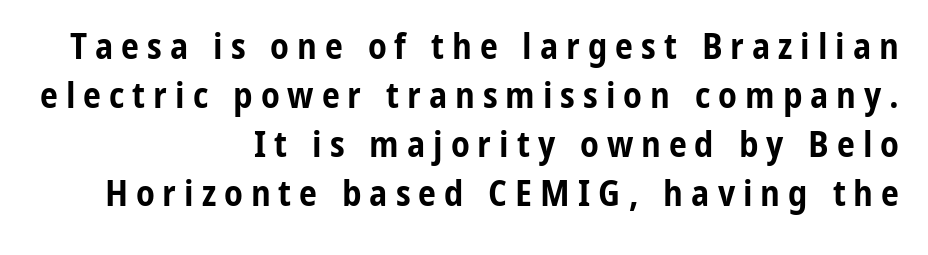
{"serif": "no", "italic": "no", "bold": "yes", "weight": "bold", "width": "condensed", "stroke_contrast": "low", "x_height": "medium", "monospaced": "no", "underline": "no", "align": "right", "line_spacing": "normal", "line_spacing_ratio": 1.36, "letter_spacing": "wide", "letter_spacing_em": 0.22, "glyph_px": 36}
